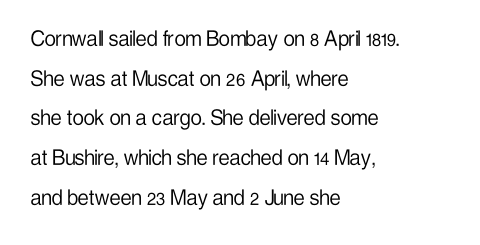
No italicization has been applied; the sample stays upright. Which margin do the lines hug? The left one — the right edge is uneven. Interline gaps are of average width in this sample. Descender tails drop into unmarked territory.
